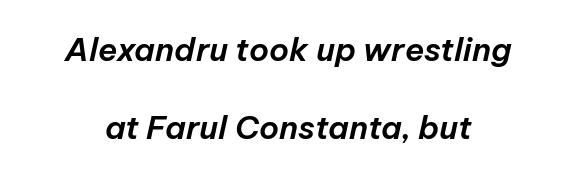
Q: Is the text italic (slanted)? A: Yes, it leans right by about 12 degrees.
Q: Is the text underlined? A: No.
Q: Is the spacing between letters normal or unusually wide? A: Normal.
Q: Is the spacing between lines tight, normal or loose? A: Loose.
Q: Width (condensed, normal, or wide)? A: Normal.
Q: Stroke contrast? A: Low.
Q: x-height? A: Medium.
Q: Monospaced? A: No.
